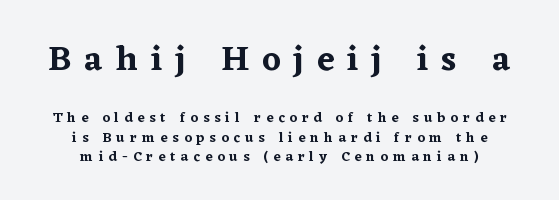
Q: Is the text italic (slanted)? A: No, it is upright.
Q: Is the typeface a serif or a sans-serif typeface? A: Serif.
Q: Is the text underlined? A: No.
Q: How is the paragraph aligned? A: Centered.
Q: Is the spacing between letters normal or unusually wide? A: Unusually wide.
Q: Is the spacing between lines tight, normal or loose? A: Normal.
Q: Which block of text is set in a larger size, the first (top) or the second (bottom)? A: The first (top) one.
Q: Width (condensed, normal, or wide)? A: Normal.
Q: Stroke contrast? A: Low.
Q: x-height? A: Medium.
Q: Monospaced? A: No.
